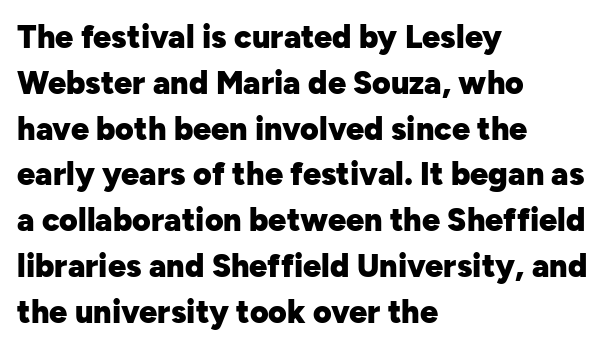
The image shows 32 px heavy sans-serif type, upright; set left-aligned, normal line spacing (1.43x), normal letter spacing, not underlined; low stroke contrast and a medium x-height.
